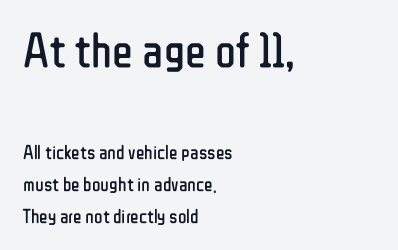
The image shows 49 px regular-weight, condensed sans-serif type, upright; set left-aligned, normal line spacing (1.61x), normal letter spacing, not underlined; the first (top) block is 2.45x larger; low stroke contrast and a medium x-height.
